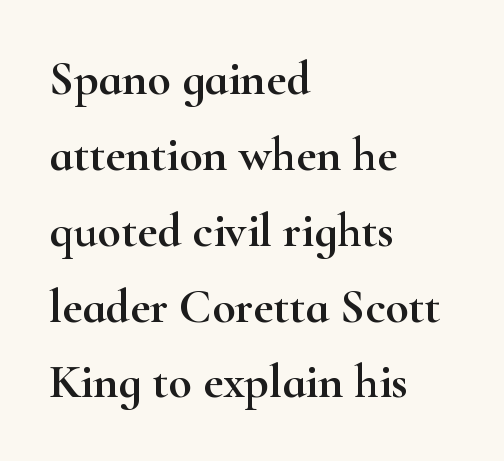
The image shows 48 px wide serif type, upright; set left-aligned, normal line spacing (1.58x), normal letter spacing, not underlined; high stroke contrast and a small x-height.
